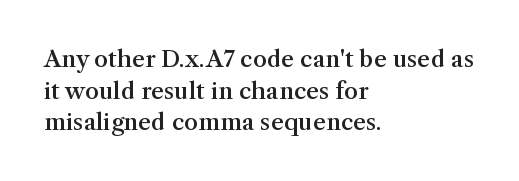
{"italic": "no", "bold": "semi", "underline": "no", "align": "left", "line_spacing": "normal", "line_spacing_ratio": 1.37, "letter_spacing": "normal", "letter_spacing_em": 0.0, "glyph_px": 23}
